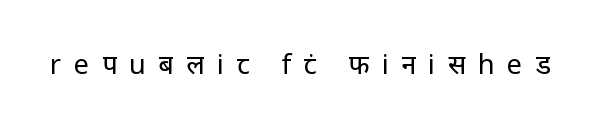
The image shows 27 px text type, upright; set unusually wide letter spacing (+0.46 em), not underlined.
